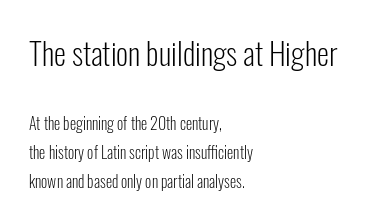
The image shows 31 px light, condensed sans-serif type, upright; set left-aligned, line spacing 1.81x, normal letter spacing, not underlined; the first (top) block is 1.94x larger; low stroke contrast and a medium x-height.
